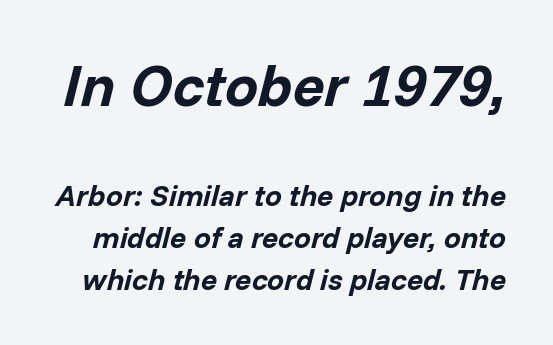
The image shows 59 px bold type, italic (leaning right); set normal line spacing (1.39x), normal letter spacing, not underlined; the first (top) block is 1.97x larger; low stroke contrast and a medium x-height.
